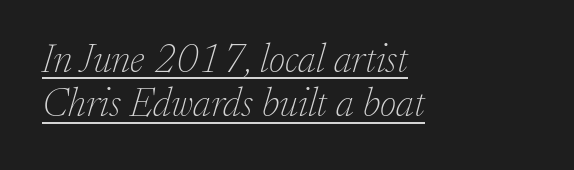
You could not count columns in this text — the font is proportionally spaced. You can see a thin bar hugging the bottom of the glyphs. Caption: face not bold, strokes unweighted. Look at the bottom of the vertical strokes: they flare into serifs here. The designer dialed line spacing down below the default.
